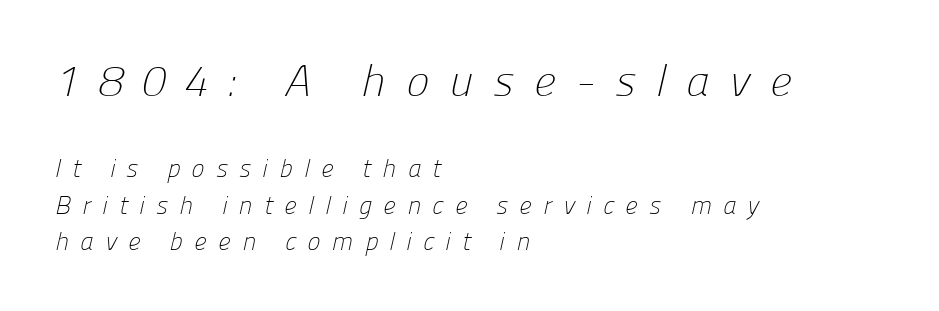
{"serif": "no", "bold": "no", "weight": "light", "width": "normal", "stroke_contrast": "low", "x_height": "medium", "monospaced": "no", "underline": "no", "align": "left", "line_spacing": "normal", "line_spacing_ratio": 1.46, "letter_spacing": "wide", "letter_spacing_em": 0.45, "larger_block": "first", "size_ratio": 1.76, "glyph_px": 44}
